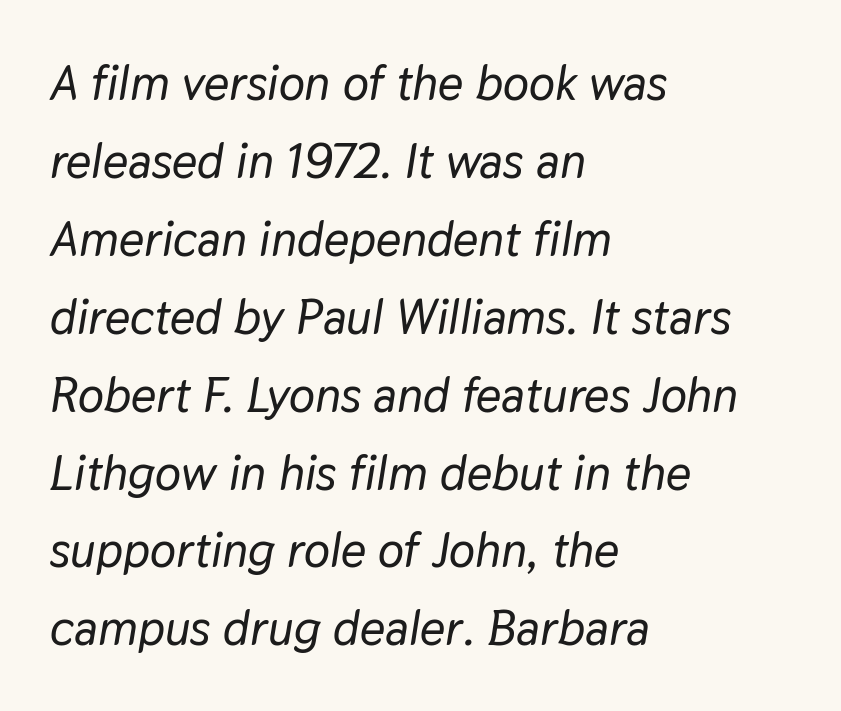
A clean baseline with only descenders dipping below it. Spacing between characters is what you'd get straight out of the box. Characters are canted at an angle relative to the baseline's perpendicular. The passage shown stacks its lines at a standard gap. Does the copy run flush right? No — it runs flush left. Each letter keeps its own natural width here, so spacing adapts to shape.
